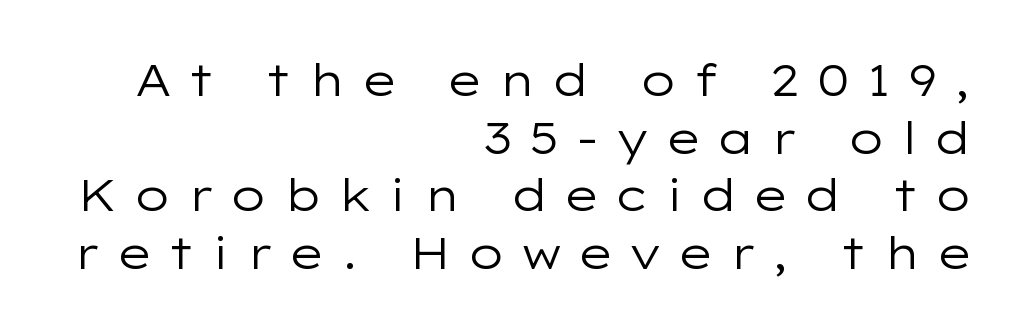
{"serif": "no", "italic": "no", "bold": "no", "weight": "regular", "width": "wide", "stroke_contrast": "low", "x_height": "medium", "monospaced": "no", "underline": "no", "align": "right", "line_spacing": "normal", "line_spacing_ratio": 1.28, "letter_spacing": "wide", "letter_spacing_em": 0.35, "glyph_px": 45}
